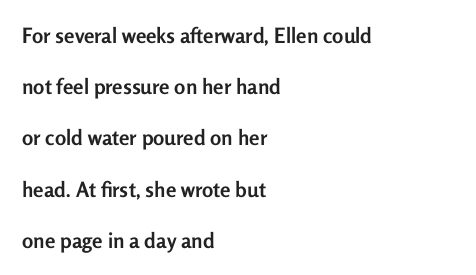
{"italic": "no", "bold": "yes", "underline": "no", "align": "left", "line_spacing": "loose", "line_spacing_ratio": 2.44, "letter_spacing": "normal", "letter_spacing_em": 0.0, "glyph_px": 21}
